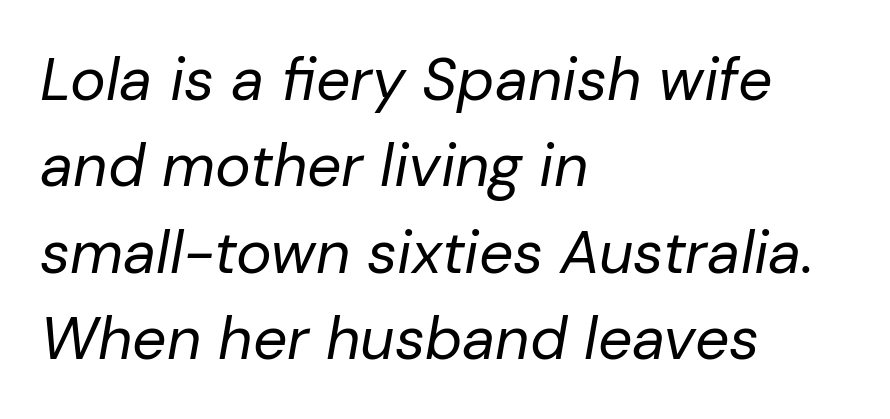
{"italic": "yes", "lean": "right", "slant_degrees": 10, "bold": "no", "weight": "regular", "width": "normal", "stroke_contrast": "low", "x_height": "medium", "monospaced": "no", "underline": "no", "align": "left", "line_spacing": "normal", "line_spacing_ratio": 1.44, "letter_spacing": "normal", "letter_spacing_em": 0.0, "glyph_px": 60}
